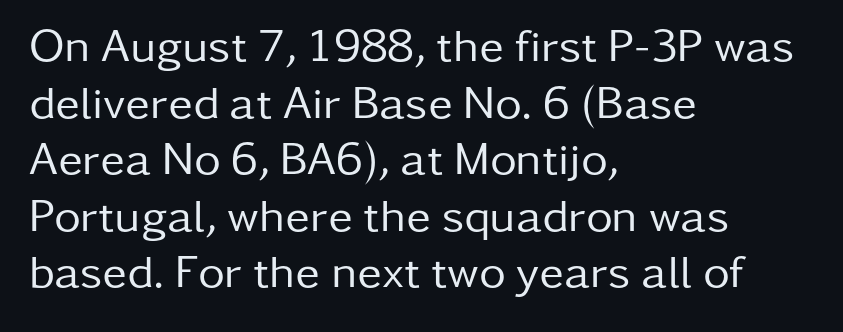
{"serif": "no", "italic": "no", "bold": "no", "weight": "regular", "width": "normal", "stroke_contrast": "low", "x_height": "medium", "monospaced": "no", "underline": "no", "align": "left", "line_spacing_ratio": 1.23, "letter_spacing": "normal", "letter_spacing_em": 0.0, "glyph_px": 46}
